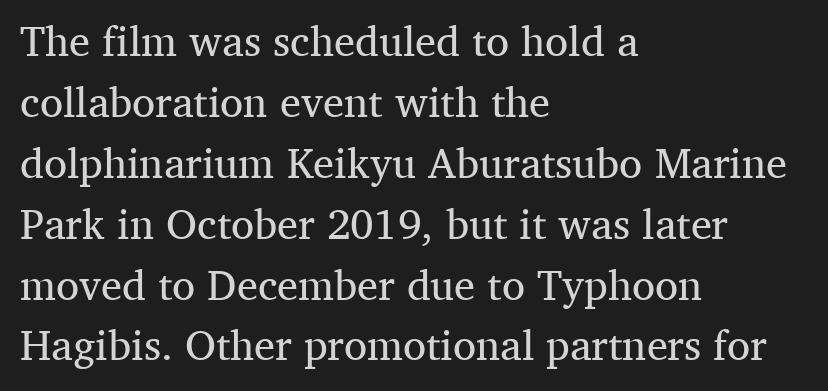
{"serif": "yes", "italic": "no", "bold": "no", "weight": "regular", "width": "normal", "stroke_contrast": "medium", "x_height": "medium", "monospaced": "no", "underline": "no", "align": "left", "line_spacing": "normal", "line_spacing_ratio": 1.45, "letter_spacing": "normal", "letter_spacing_em": 0.0, "glyph_px": 42}
